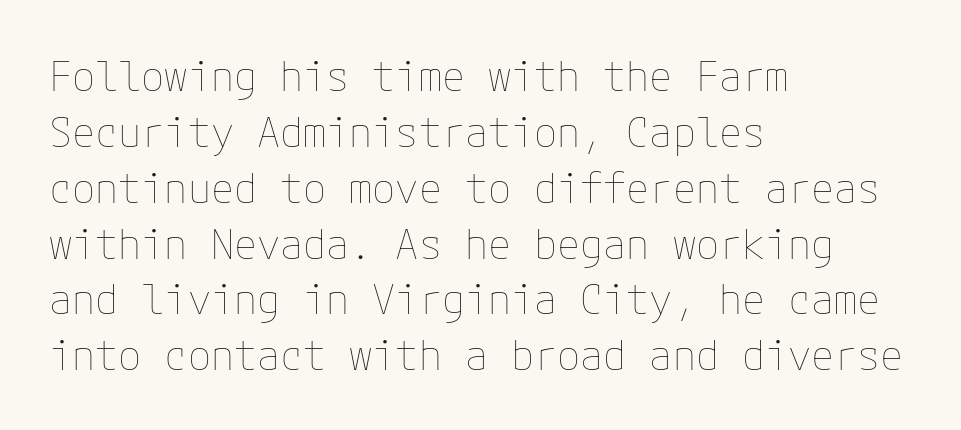
Q: Is the text bold? A: No.
Q: Is the text italic (slanted)? A: No, it is upright.
Q: Is the text underlined? A: No.
Q: How is the paragraph aligned? A: Left-aligned.
Q: Is the spacing between letters normal or unusually wide? A: Normal.
Q: Is the spacing between lines tight, normal or loose? A: Normal.
Q: Width (condensed, normal, or wide)? A: Normal.
Q: Stroke contrast? A: Low.
Q: x-height? A: Medium.
